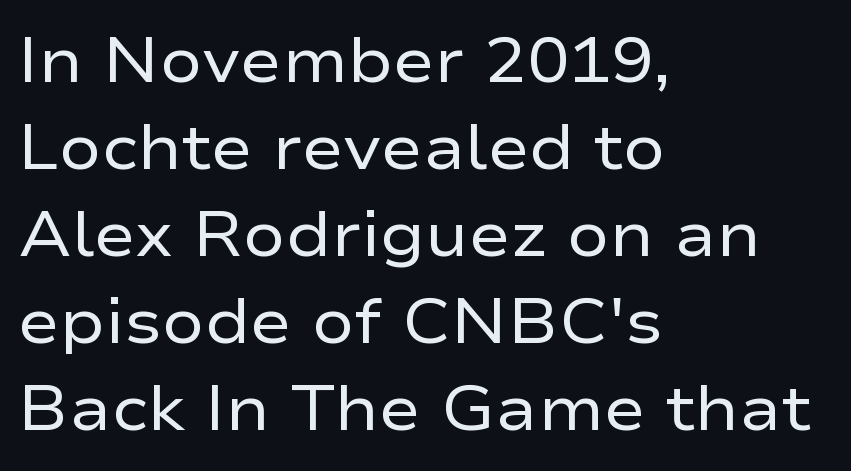
The image shows 63 px regular-weight, wide sans-serif type, upright; set left-aligned, normal line spacing (1.38x), normal letter spacing, not underlined; low stroke contrast and a medium x-height.
